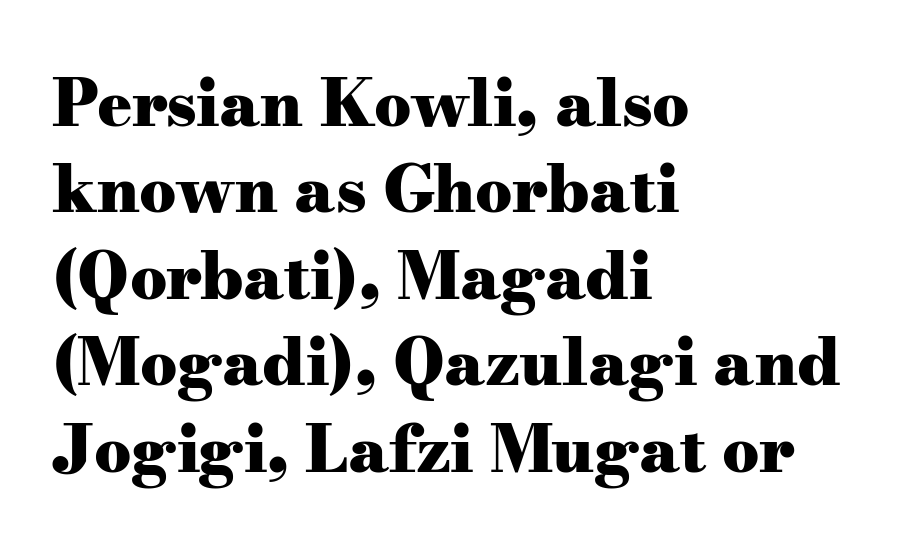
{"serif": "yes", "italic": "no", "bold": "yes", "weight": "heavy", "width": "wide", "stroke_contrast": "medium", "x_height": "small", "monospaced": "no", "underline": "no", "align": "left", "line_spacing": "normal", "line_spacing_ratio": 1.33, "letter_spacing": "normal", "letter_spacing_em": 0.0, "glyph_px": 65}
